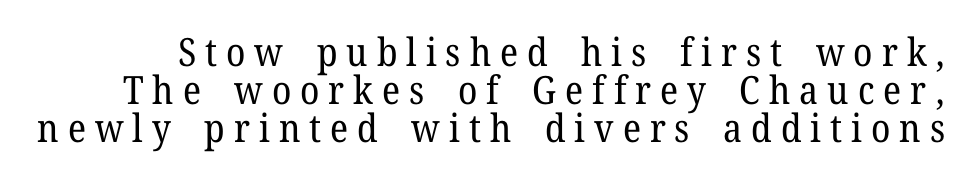
{"serif": "yes", "italic": "no", "bold": "no", "weight": "regular", "width": "normal", "stroke_contrast": "low", "x_height": "medium", "monospaced": "no", "underline": "no", "line_spacing": "tight", "line_spacing_ratio": 0.97, "letter_spacing": "wide", "letter_spacing_em": 0.23, "glyph_px": 39}
